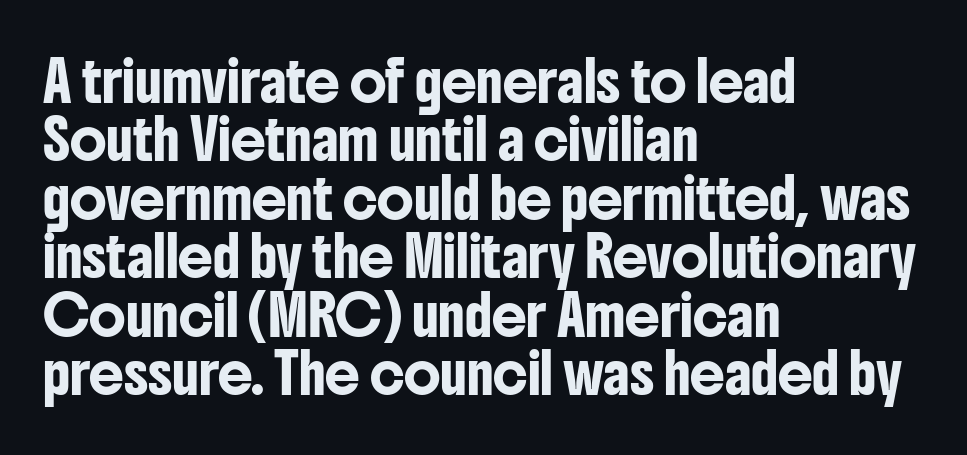
The image shows 39 px condensed sans-serif type, upright; set left-aligned, normal line spacing (1.5x), normal letter spacing, not underlined; low stroke contrast and a medium x-height.
